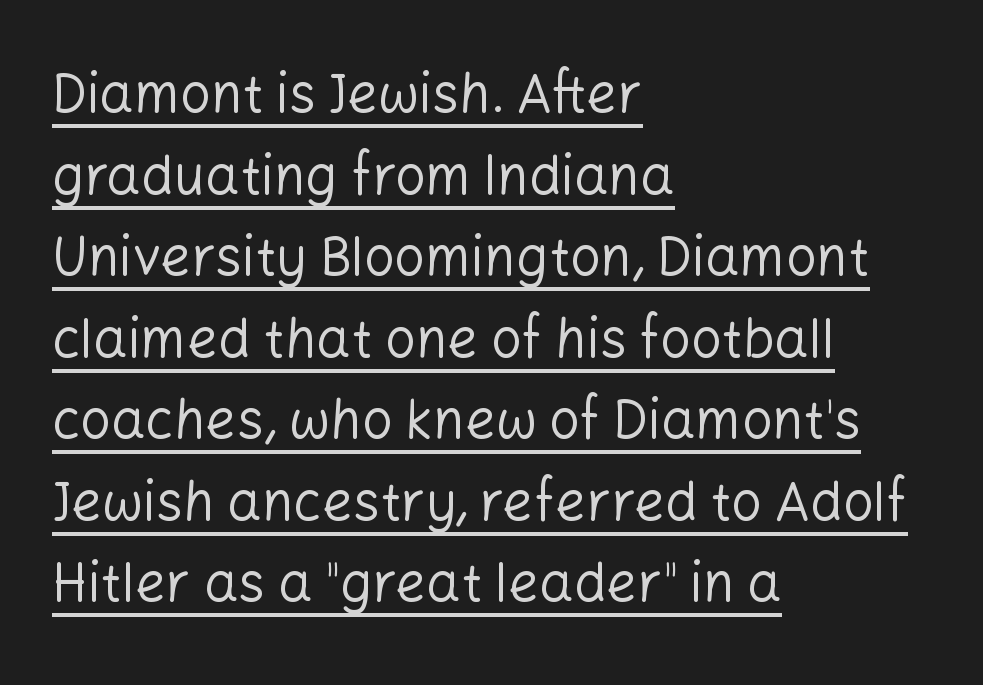
Evenly set lines give the paragraph a standard silhouette. Students, note that the glyphs here touch the page at normal intervals. Emphasis is given by a line drawn under the lettering. Think of a printed novel: that variable character pitch is what you see here. The axis of the letterforms is exactly vertical. Short and long lines alike share a common starting point at left.
